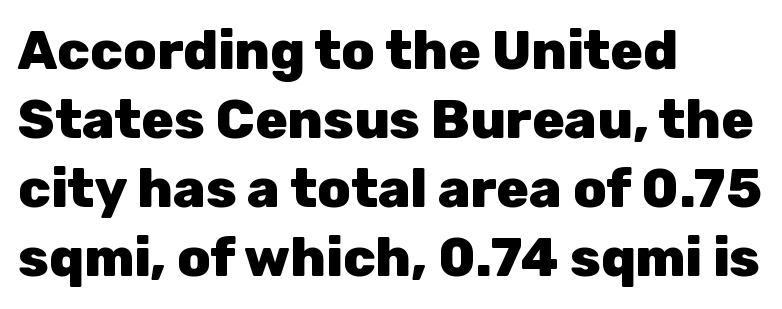
{"serif": "no", "italic": "no", "bold": "yes", "weight": "heavy", "width": "normal", "stroke_contrast": "low", "x_height": "medium", "monospaced": "no", "underline": "no", "align": "left", "line_spacing": "normal", "line_spacing_ratio": 1.28, "letter_spacing": "normal", "letter_spacing_em": 0.0, "glyph_px": 54}
